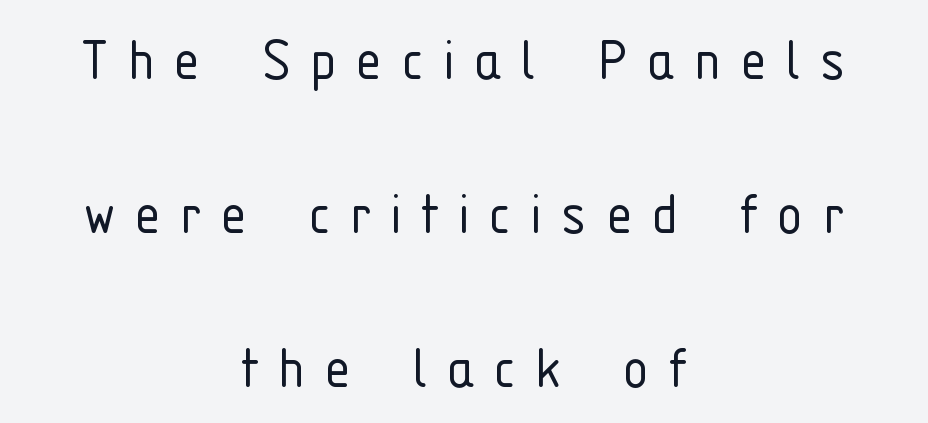
The image shows 66 px light, condensed sans-serif type, upright; set centered, loose line spacing (2.33x), unusually wide letter spacing (+0.29 em), not underlined; low stroke contrast and a medium x-height.
